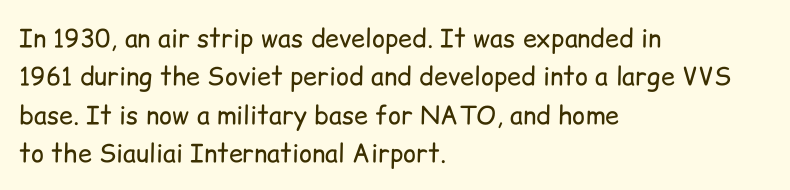
Q: Is the text bold? A: No.
Q: Is the text italic (slanted)? A: No, it is upright.
Q: Is the text underlined? A: No.
Q: How is the paragraph aligned? A: Left-aligned.
Q: Is the spacing between letters normal or unusually wide? A: Normal.
Q: Is the spacing between lines tight, normal or loose? A: Normal.
